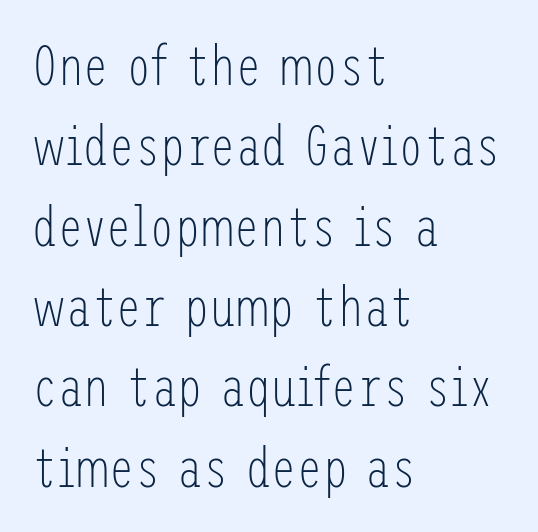
Q: Is the text bold? A: No.
Q: Is the text italic (slanted)? A: No, it is upright.
Q: Is the typeface a serif or a sans-serif typeface? A: Sans-serif.
Q: Is the text underlined? A: No.
Q: How is the paragraph aligned? A: Left-aligned.
Q: Is the spacing between letters normal or unusually wide? A: Normal.
Q: Is the spacing between lines tight, normal or loose? A: Normal.
Q: Width (condensed, normal, or wide)? A: Condensed.
Q: Stroke contrast? A: Low.
Q: x-height? A: Medium.
